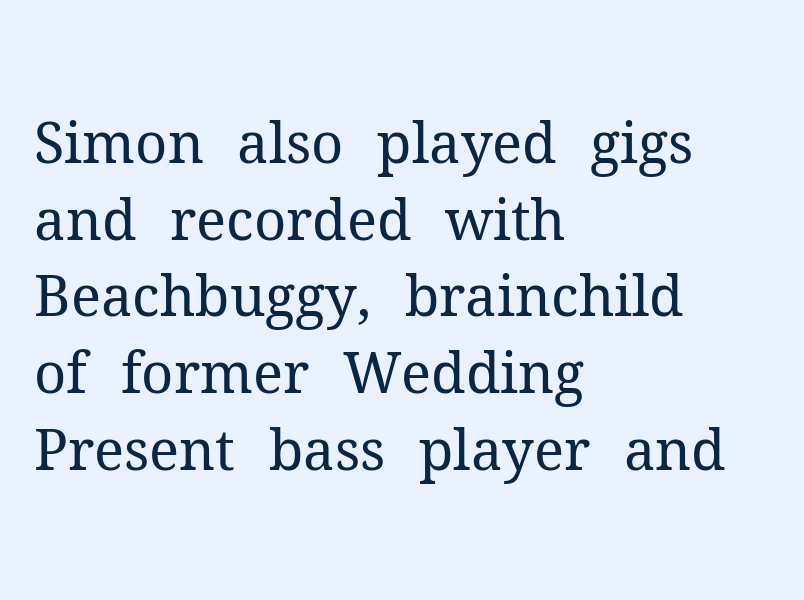
The image shows 56 px regular-weight serif type, upright; set left-aligned, normal line spacing (1.37x), normal letter spacing, not underlined; medium stroke contrast and a medium x-height.
